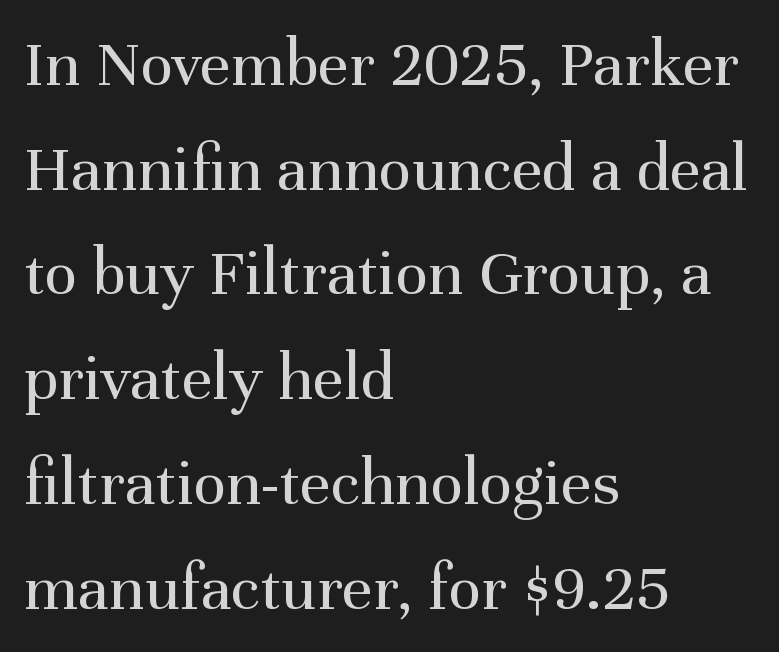
Q: Is the text bold? A: No.
Q: Is the text italic (slanted)? A: No, it is upright.
Q: Is the typeface a serif or a sans-serif typeface? A: Serif.
Q: Is the text underlined? A: No.
Q: How is the paragraph aligned? A: Left-aligned.
Q: Is the spacing between letters normal or unusually wide? A: Normal.
Q: Is the spacing between lines tight, normal or loose? A: Normal.
Q: Width (condensed, normal, or wide)? A: Normal.
Q: Stroke contrast? A: Medium.
Q: x-height? A: Medium.
Q: Monospaced? A: No.
